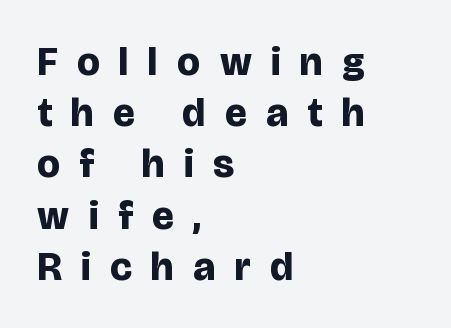
The letters advance in unequal steps, a hallmark of proportional type. Is there any slant? The stems are plumb. In terms of letterspacing, this is a distinctly airy, spread setting. Letters rest on an invisible, unmarked baseline. A dark, heavy texture on the line: the type is bold.
